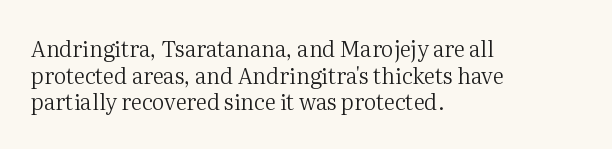
Q: Is the text bold? A: No.
Q: Is the text italic (slanted)? A: No, it is upright.
Q: Is the text underlined? A: No.
Q: How is the paragraph aligned? A: Left-aligned.
Q: Is the spacing between letters normal or unusually wide? A: Normal.
